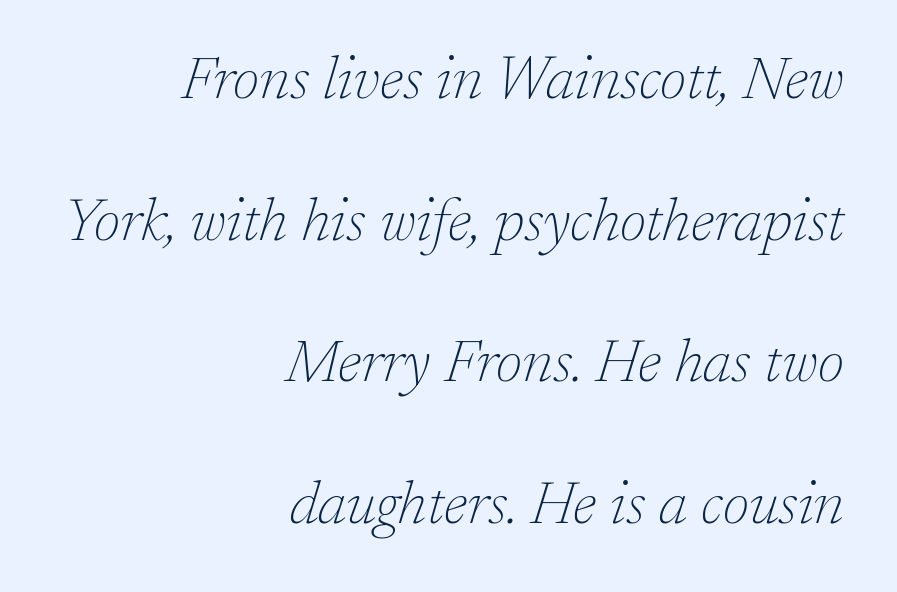
{"serif": "yes", "italic": "yes", "lean": "right", "slant_degrees": 17, "bold": "no", "weight": "thin", "width": "normal", "stroke_contrast": "low", "x_height": "medium", "monospaced": "no", "underline": "no", "align": "right", "line_spacing": "loose", "line_spacing_ratio": 2.36, "letter_spacing": "normal", "letter_spacing_em": 0.0, "glyph_px": 60}
